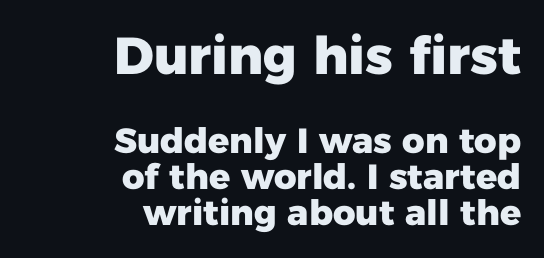
Size contrast runs from large at the top to small at the bottom. As a designer I'd log this as weight 700, bold. Ascenders rise straight up at ninety degrees. The glyphs are unaccompanied by any horizontal stroke below them.
